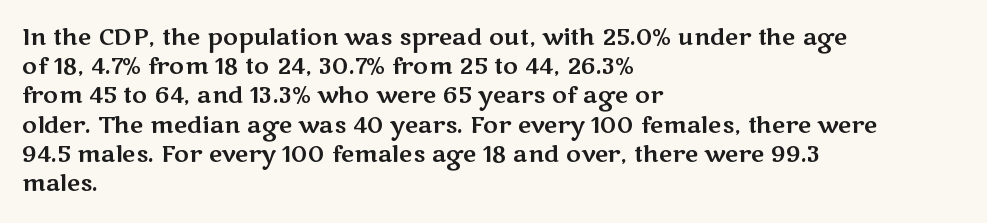
Q: Is the text italic (slanted)? A: No, it is upright.
Q: Is the text underlined? A: No.
Q: How is the paragraph aligned? A: Left-aligned.
Q: Is the spacing between letters normal or unusually wide? A: Normal.
Q: Is the spacing between lines tight, normal or loose? A: Normal.
